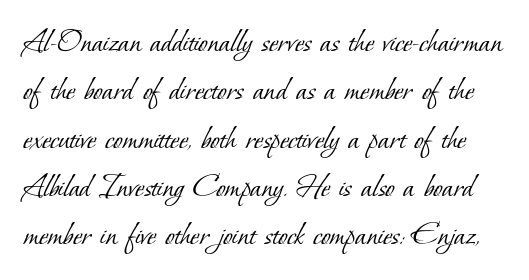
Q: Is the text bold? A: No.
Q: Is the typeface a serif or a sans-serif typeface? A: Serif.
Q: Is the text underlined? A: No.
Q: Is the spacing between letters normal or unusually wide? A: Normal.
Q: Is the spacing between lines tight, normal or loose? A: Normal.
Q: Width (condensed, normal, or wide)? A: Normal.
Q: Stroke contrast? A: Low.
Q: x-height? A: Small.
Q: Monospaced? A: No.
